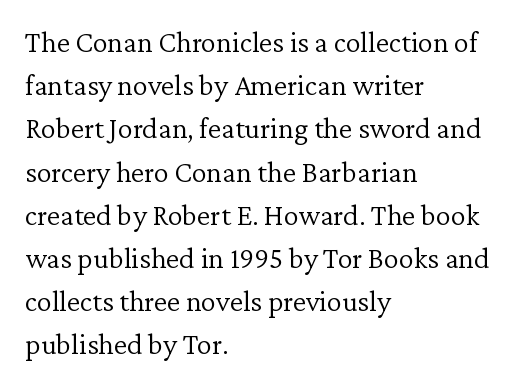
Q: Is the text bold? A: No.
Q: Is the text italic (slanted)? A: No, it is upright.
Q: Is the typeface a serif or a sans-serif typeface? A: Serif.
Q: Is the text underlined? A: No.
Q: How is the paragraph aligned? A: Left-aligned.
Q: Is the spacing between letters normal or unusually wide? A: Normal.
Q: Is the spacing between lines tight, normal or loose? A: Normal.
Q: Width (condensed, normal, or wide)? A: Normal.
Q: Stroke contrast? A: Low.
Q: x-height? A: Medium.
Q: Monospaced? A: No.
